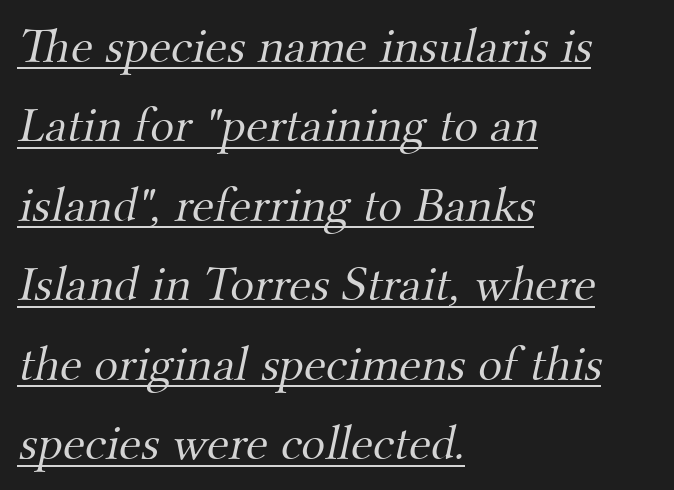
{"serif": "yes", "bold": "no", "weight": "light", "width": "normal", "stroke_contrast": "medium", "x_height": "small", "monospaced": "no", "underline": "yes", "align": "left", "line_spacing": "normal", "line_spacing_ratio": 1.59, "letter_spacing": "normal", "letter_spacing_em": 0.0, "glyph_px": 50}
